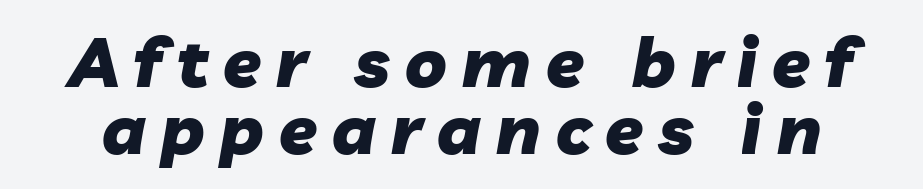
Is there much room between lines? No — they nearly touch. Bare-footed words on every line. The face used here is proportionally spaced, like ordinary book or web type. Does the lettering tilt? It does — this is italic. Thick stems and heavy bowls — unmistakably bold.
